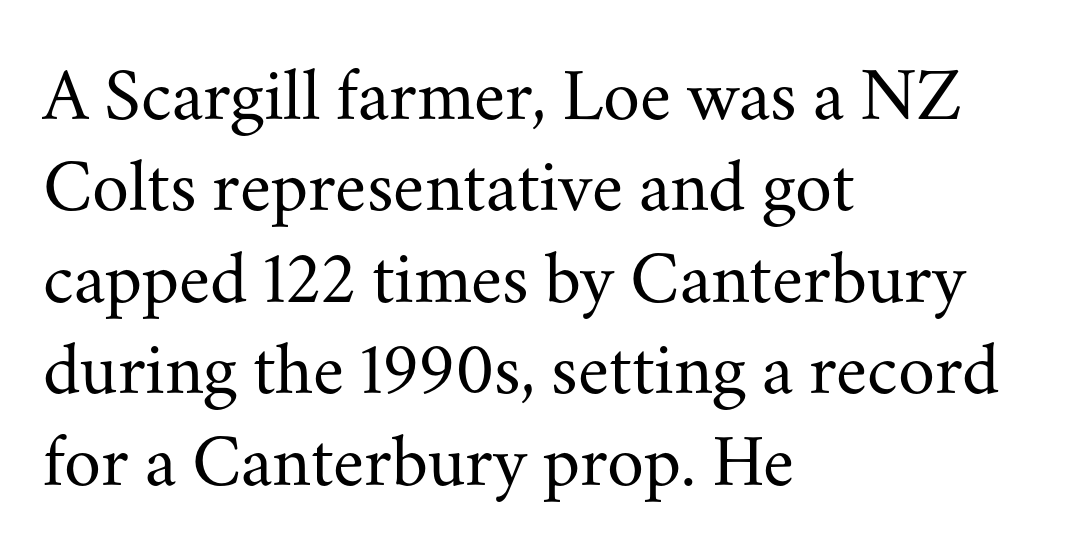
Q: Is the text bold? A: No.
Q: Is the text italic (slanted)? A: No, it is upright.
Q: Is the typeface a serif or a sans-serif typeface? A: Serif.
Q: Is the text underlined? A: No.
Q: How is the paragraph aligned? A: Left-aligned.
Q: Is the spacing between letters normal or unusually wide? A: Normal.
Q: Width (condensed, normal, or wide)? A: Normal.
Q: Stroke contrast? A: Medium.
Q: x-height? A: Small.
Q: Monospaced? A: No.
